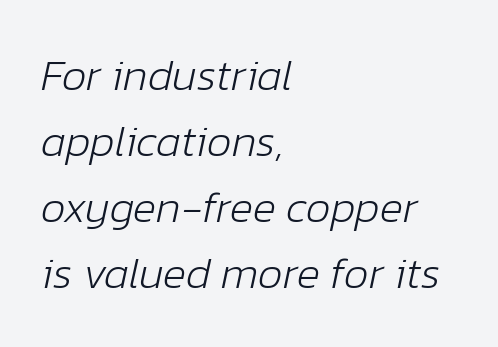
{"italic": "yes", "lean": "right", "slant_degrees": 12, "bold": "no", "weight": "light", "width": "normal", "stroke_contrast": "low", "x_height": "medium", "monospaced": "no", "underline": "no", "align": "left", "line_spacing": "normal", "line_spacing_ratio": 1.5, "letter_spacing": "normal", "letter_spacing_em": 0.0, "glyph_px": 44}
